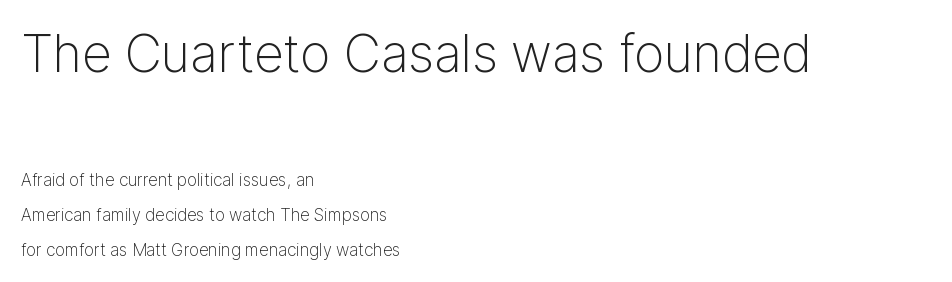
Letterform terminals end flat and unadorned throughout the passage. Compared with a centered layout, this one pins lines to the left instead. A light-to-regular cut is what we see here. The letters sit at their default tracking, neither squeezed nor spread.
